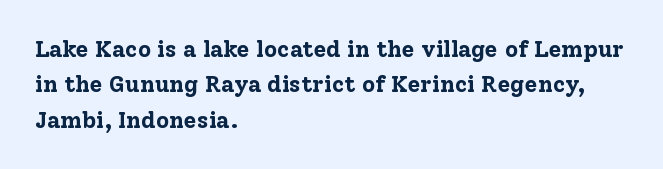
Q: Is the text bold? A: Yes.
Q: Is the text italic (slanted)? A: No, it is upright.
Q: Is the text underlined? A: No.
Q: How is the paragraph aligned? A: Left-aligned.
Q: Is the spacing between letters normal or unusually wide? A: Normal.
Q: Is the spacing between lines tight, normal or loose? A: Normal.
